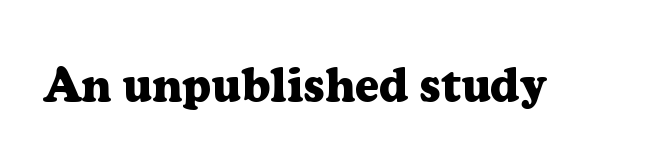
The designer went with a serif here, giving each stem small feet. The space directly below the letters is spotless. As a designer I'd log this as weight 700, bold. No extra tracking has been applied to these lines. These lines are rendered in a variable-pitch font.
